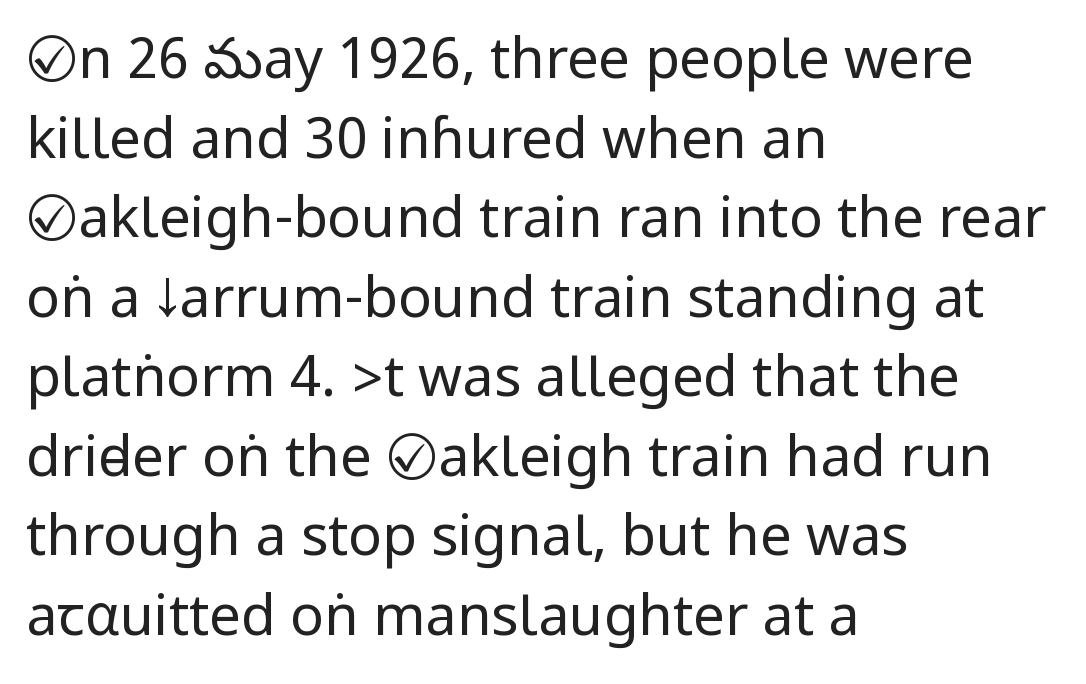
The typography opts for an upright posture over an oblique one. Heft: none added — not bold. The foot of each line stays bare and open. In terms of leading, this rendering sits right in the middle.
